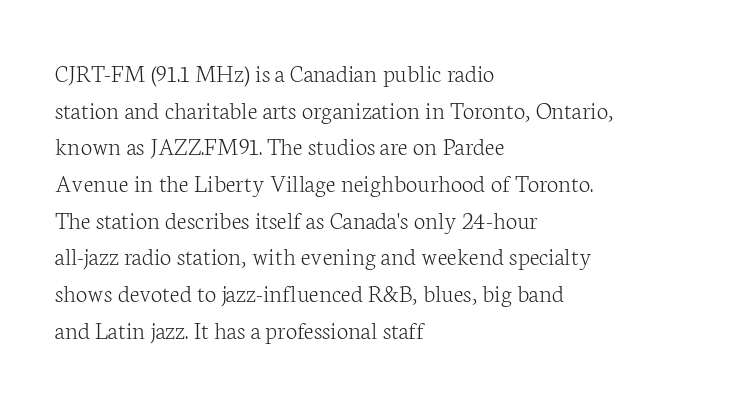
In CSS terms this would be text-align: left. The words here are not underlined. The font is comparable to plain body text, perhaps lighter. Every character sits straight up, as roman type does. The vertical gap from one line to the next is medium. Compared with typical body copy, the letter spacing here is the same.
